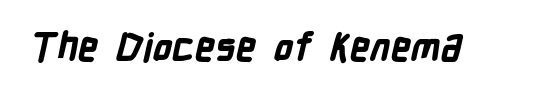
Here the designer chose a conventional face with non-uniform glyph widths. The foot of each line stays bare and open. Stroke thickness is high; the sample reads as a true bold. Characters follow at the spacing the type designer built in. This is sans-serif lettering, the kind often seen on screens and signage.
